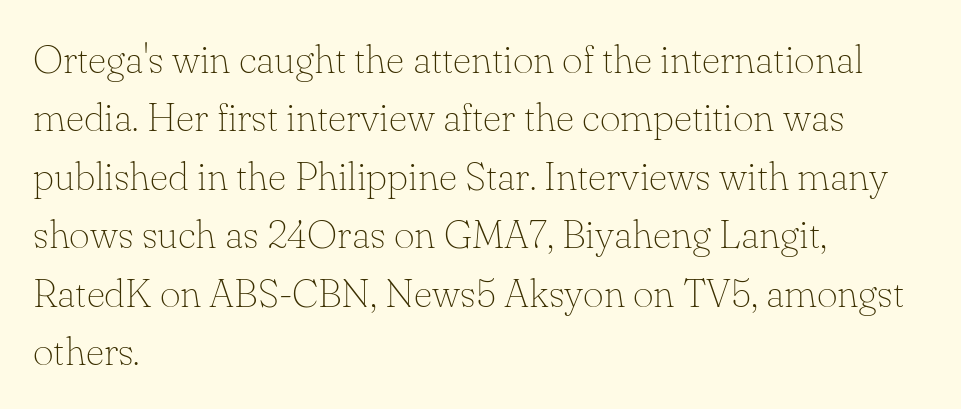
The image shows 40 px thin serif type, upright; set left-aligned, normal line spacing (1.46x), normal letter spacing, not underlined; low stroke contrast and a small x-height.
